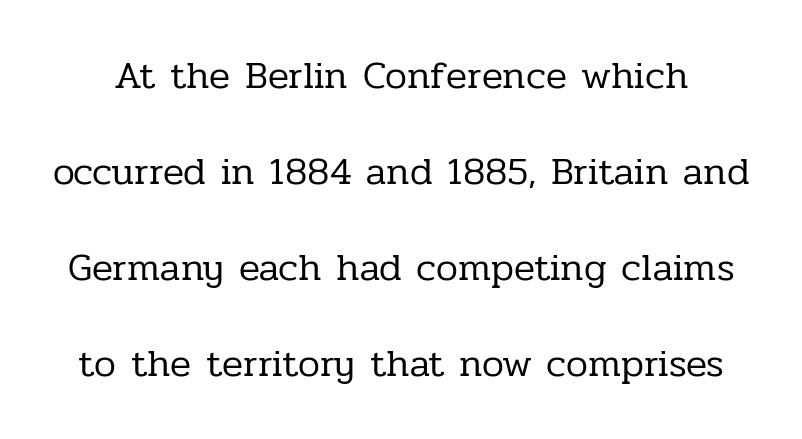
The image shows 39 px regular-weight serif type, upright; set loose line spacing (2.46x), normal letter spacing, not underlined; low stroke contrast and a medium x-height.
